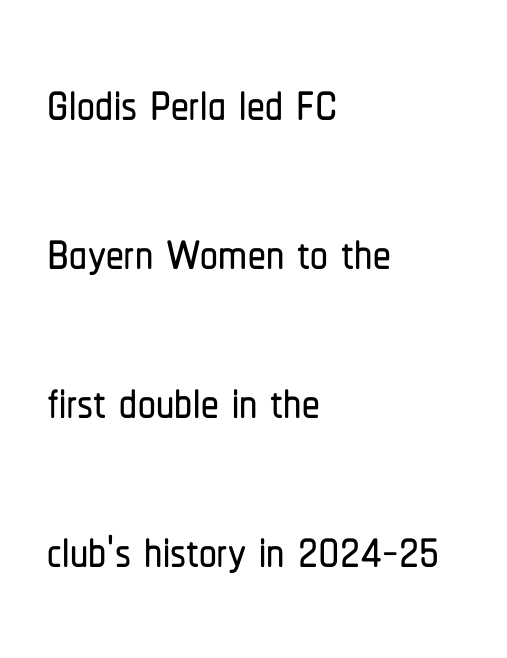
Q: Is the text italic (slanted)? A: No, it is upright.
Q: Is the typeface a serif or a sans-serif typeface? A: Sans-serif.
Q: Is the text underlined? A: No.
Q: How is the paragraph aligned? A: Left-aligned.
Q: Is the spacing between letters normal or unusually wide? A: Normal.
Q: Is the spacing between lines tight, normal or loose? A: Loose.
Q: Width (condensed, normal, or wide)? A: Condensed.
Q: Stroke contrast? A: Low.
Q: x-height? A: Medium.
Q: Monospaced? A: No.
